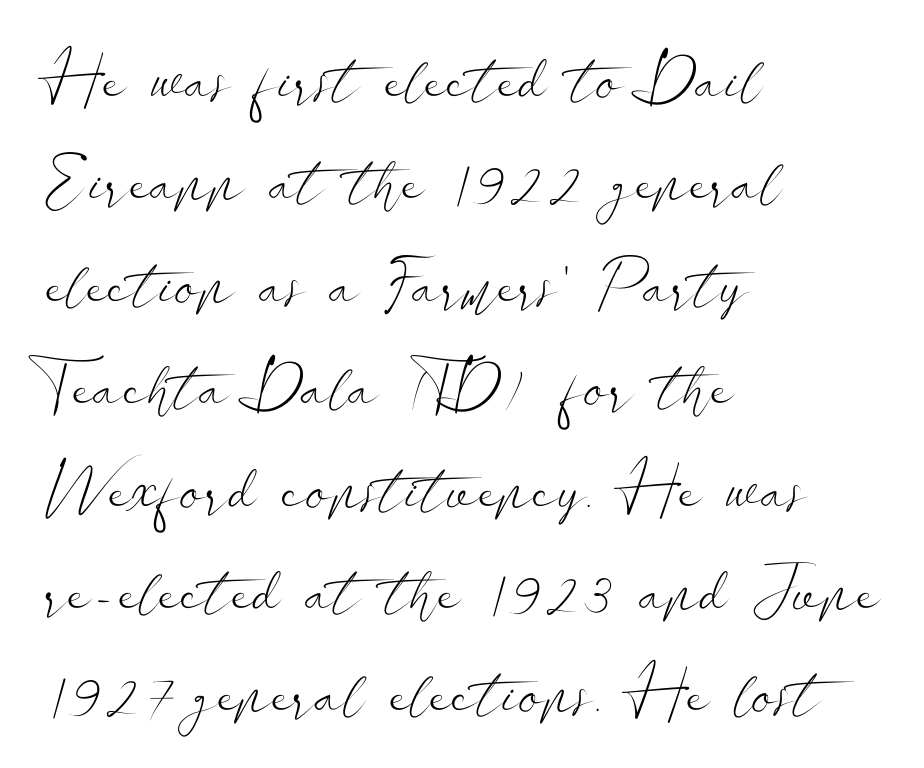
The image shows 64 px light, wide sans-serif type; set left-aligned, normal line spacing (1.6x), normal letter spacing, not underlined; low stroke contrast and a small x-height.
